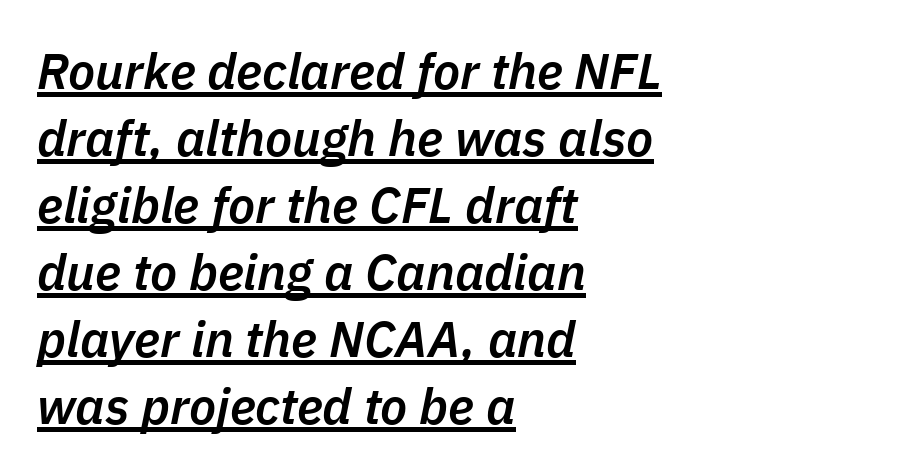
The image shows 50 px semibold type, italic (leaning right); set left-aligned, normal line spacing (1.34x), normal letter spacing, underlined; low stroke contrast and a medium x-height.
